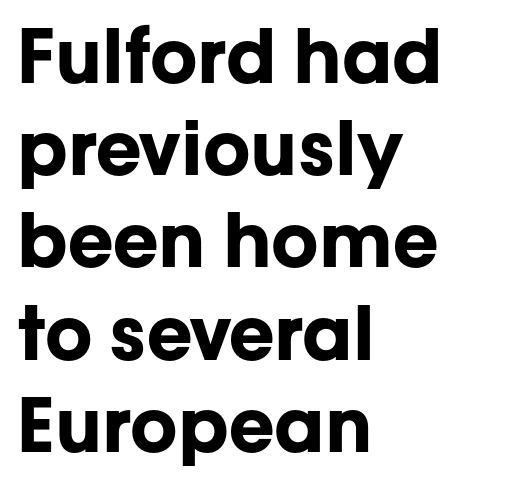
{"serif": "no", "italic": "no", "bold": "yes", "weight": "bold", "width": "normal", "stroke_contrast": "low", "x_height": "medium", "monospaced": "no", "underline": "no", "align": "left", "line_spacing_ratio": 1.23, "letter_spacing": "normal", "letter_spacing_em": 0.0, "glyph_px": 75}
